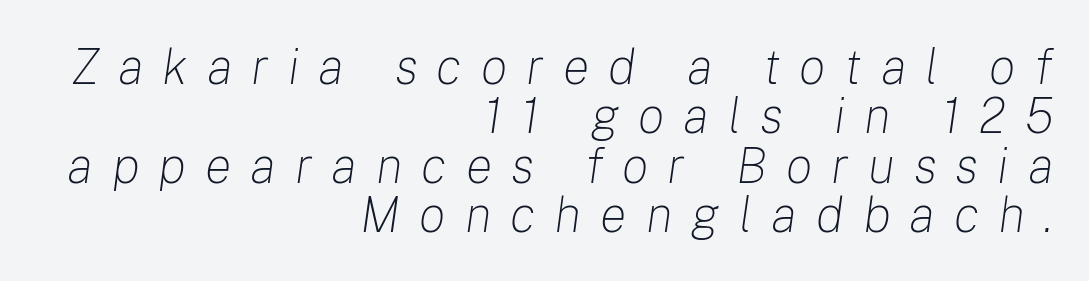
{"italic": "yes", "lean": "right", "slant_degrees": 8, "bold": "no", "weight": "light", "width": "normal", "stroke_contrast": "low", "x_height": "medium", "monospaced": "no", "underline": "no", "align": "right", "line_spacing": "tight", "line_spacing_ratio": 0.99, "letter_spacing": "wide", "letter_spacing_em": 0.38, "glyph_px": 50}
